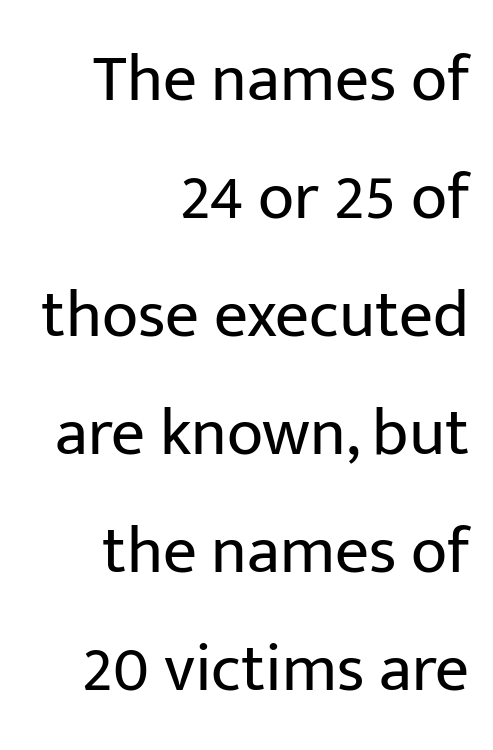
{"serif": "no", "italic": "no", "bold": "no", "weight": "regular", "width": "normal", "stroke_contrast": "low", "x_height": "medium", "monospaced": "no", "underline": "no", "align": "right", "line_spacing_ratio": 1.76, "letter_spacing": "normal", "letter_spacing_em": 0.0, "glyph_px": 67}
